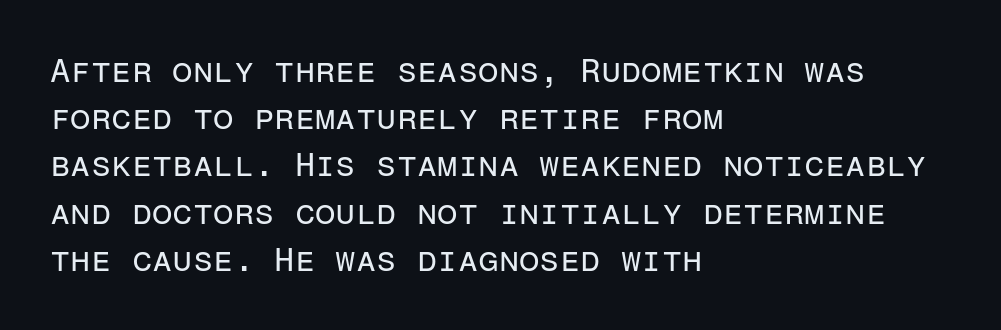
{"serif": "no", "italic": "no", "bold": "no", "weight": "regular", "width": "normal", "stroke_contrast": "low", "x_height": "medium", "monospaced": "yes", "underline": "no", "align": "left", "line_spacing": "normal", "line_spacing_ratio": 1.43, "letter_spacing": "normal", "letter_spacing_em": 0.0, "glyph_px": 33}
